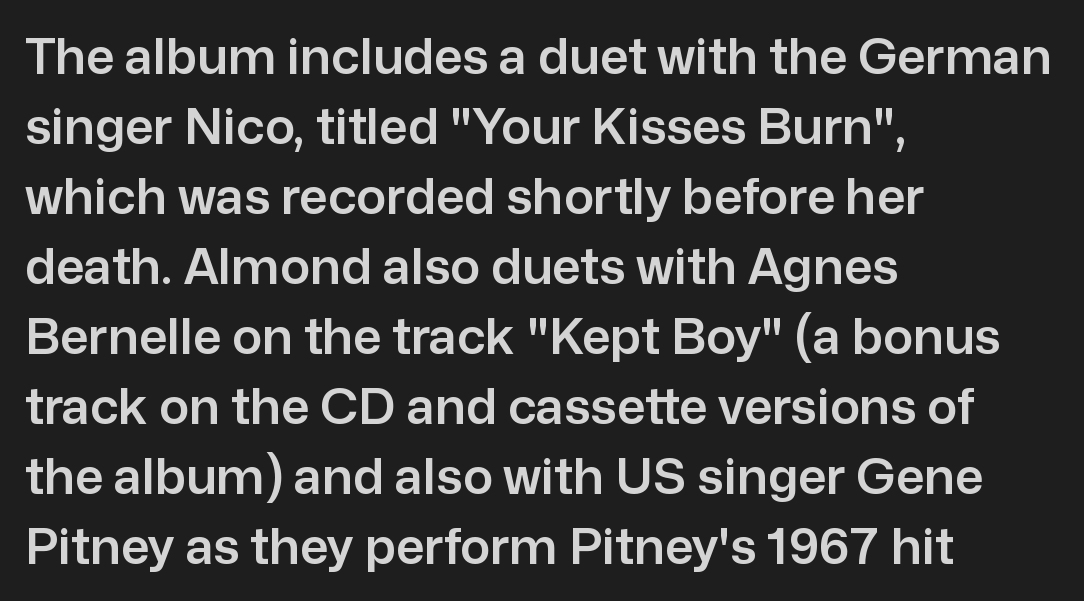
Q: Is the text italic (slanted)? A: No, it is upright.
Q: Is the typeface a serif or a sans-serif typeface? A: Sans-serif.
Q: Is the text underlined? A: No.
Q: How is the paragraph aligned? A: Left-aligned.
Q: Is the spacing between letters normal or unusually wide? A: Normal.
Q: Is the spacing between lines tight, normal or loose? A: Normal.
Q: Width (condensed, normal, or wide)? A: Normal.
Q: Stroke contrast? A: Low.
Q: x-height? A: Medium.
Q: Monospaced? A: No.
